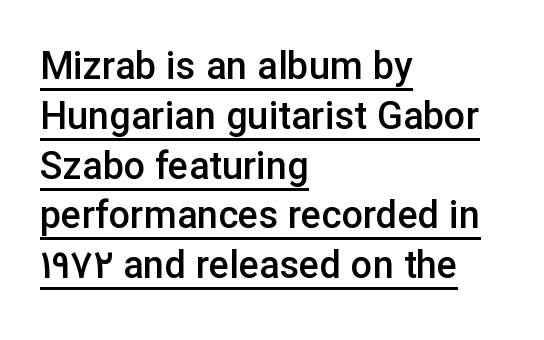
Q: Is the text bold? A: Semi-bold.
Q: Is the text italic (slanted)? A: No, it is upright.
Q: Is the typeface a serif or a sans-serif typeface? A: Sans-serif.
Q: Is the text underlined? A: Yes.
Q: How is the paragraph aligned? A: Left-aligned.
Q: Is the spacing between letters normal or unusually wide? A: Normal.
Q: Is the spacing between lines tight, normal or loose? A: Normal.
Q: Width (condensed, normal, or wide)? A: Normal.
Q: Stroke contrast? A: Low.
Q: x-height? A: Medium.
Q: Monospaced? A: No.
